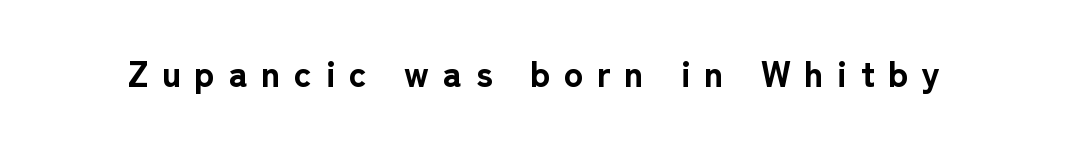
{"serif": "no", "italic": "no", "bold": "yes", "weight": "bold", "width": "normal", "stroke_contrast": "low", "x_height": "medium", "monospaced": "no", "underline": "no", "letter_spacing": "wide", "letter_spacing_em": 0.38, "glyph_px": 36}
